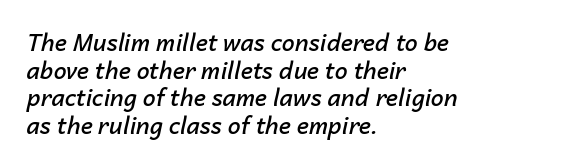
A typesetter would mark this as italic. These lines are set flush left with a ragged right edge. Characters follow at the spacing the type designer built in. The specimen omits any rule beneath the text block's lines. Every letter is mildly thick-stroked: semibold rather than bold.
